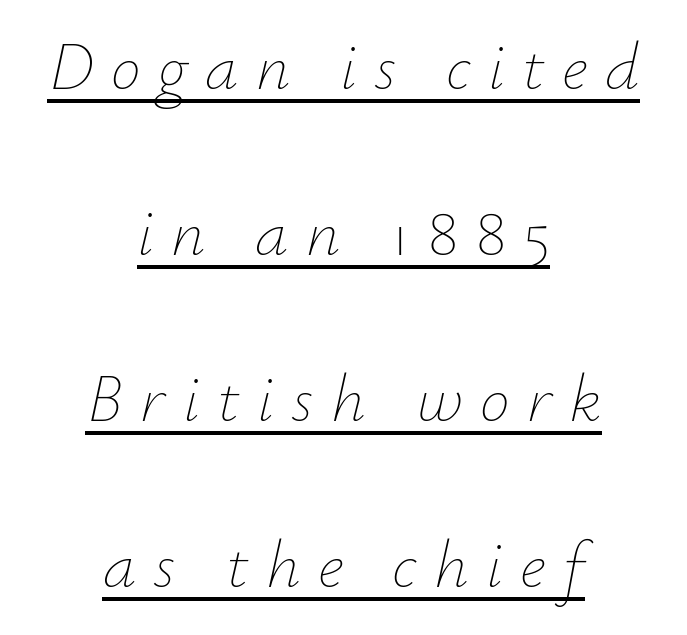
Between one letter and the next there's a generous, obvious gap. These lines are centered, leaving both edges ragged. Note the varied advance widths — an 'i' is clearly narrower than an 'm'. These glyphs show unthickened strokes, regular width or finer.
